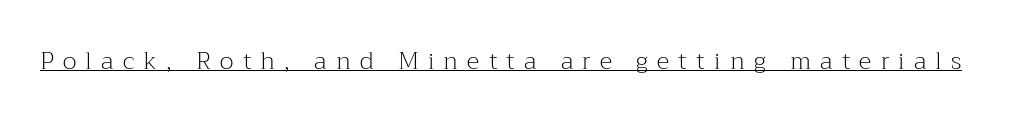
No letter is thick-stroked: the sample isn't bold. The passage shown has open, widely tracked lettering throughout. This sample uses an upright cut, with every glyph sitting square on the baseline. Emphasis is given by a line drawn under the lettering.
